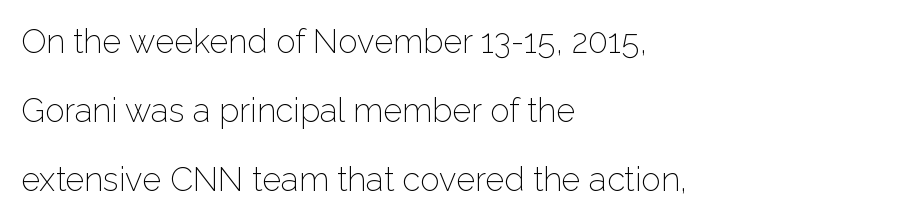
Q: Is the text bold? A: No.
Q: Is the text italic (slanted)? A: No, it is upright.
Q: Is the typeface a serif or a sans-serif typeface? A: Sans-serif.
Q: Is the text underlined? A: No.
Q: How is the paragraph aligned? A: Left-aligned.
Q: Is the spacing between letters normal or unusually wide? A: Normal.
Q: Is the spacing between lines tight, normal or loose? A: Loose.
Q: Width (condensed, normal, or wide)? A: Normal.
Q: Stroke contrast? A: Low.
Q: x-height? A: Medium.
Q: Monospaced? A: No.
